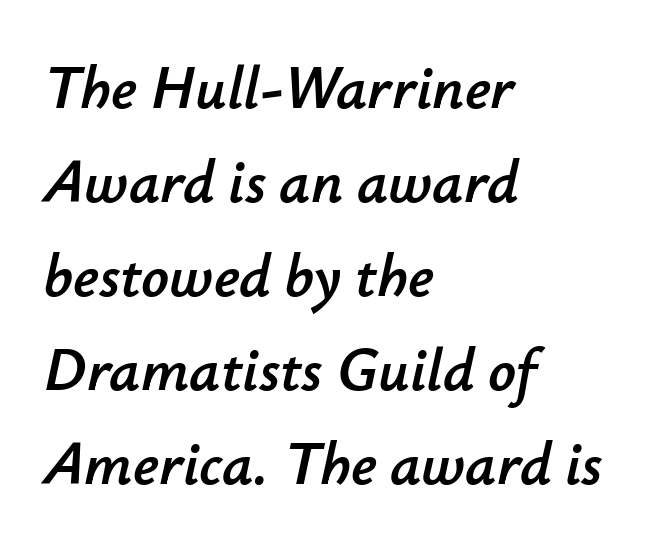
In CSS terms this would be text-align: left. Would a proofreader flag this as italicized? Yes. Is this a fixed-width face? No — the glyphs have proportional, varying widths. The letterforms sit shoulder to shoulder at normal distance.
